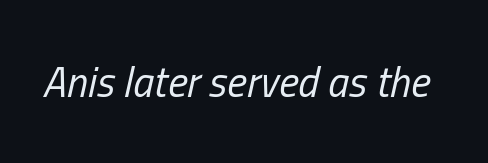
Here the glyphs are tracked normally, forming tight word shapes. The typography opts for an oblique posture over an upright one. The face looks like a standard text weight, possibly lighter. Honestly, there is no underline to notice here at all. Proportional: the letters do not fall into vertical columns.
